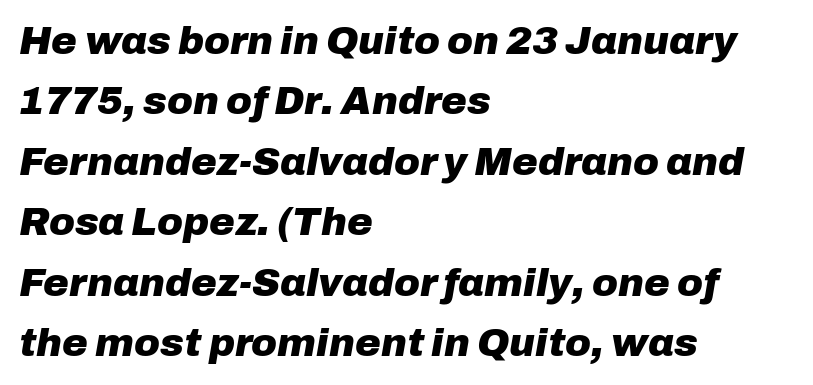
The image shows 39 px heavy type, italic (leaning right); set left-aligned, normal line spacing (1.55x), normal letter spacing, not underlined; low stroke contrast and a medium x-height.
